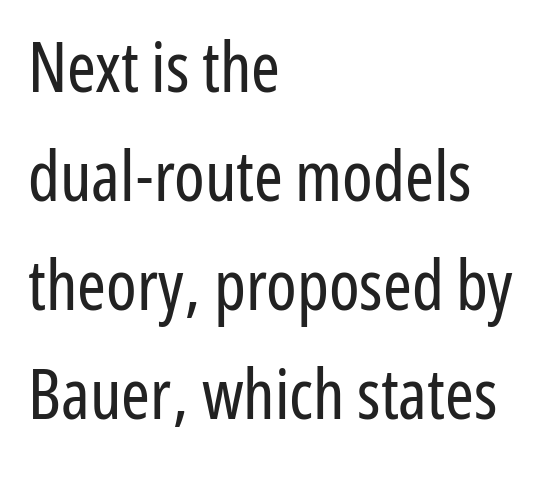
Q: Is the text bold? A: No.
Q: Is the text italic (slanted)? A: No, it is upright.
Q: Is the typeface a serif or a sans-serif typeface? A: Sans-serif.
Q: Is the text underlined? A: No.
Q: How is the paragraph aligned? A: Left-aligned.
Q: Is the spacing between letters normal or unusually wide? A: Normal.
Q: Is the spacing between lines tight, normal or loose? A: Normal.
Q: Width (condensed, normal, or wide)? A: Condensed.
Q: Stroke contrast? A: Low.
Q: x-height? A: Medium.
Q: Monospaced? A: No.
